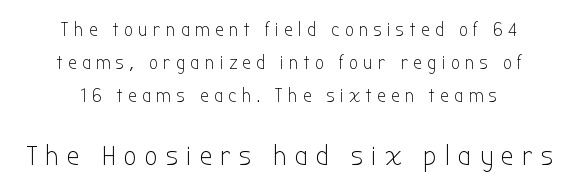
The image shows 28 px light, condensed sans-serif type, upright; set centered, line spacing 1.73x, unusually wide letter spacing (+0.3 em), not underlined; the second (bottom) block is 1.47x larger; low stroke contrast and a medium x-height.
